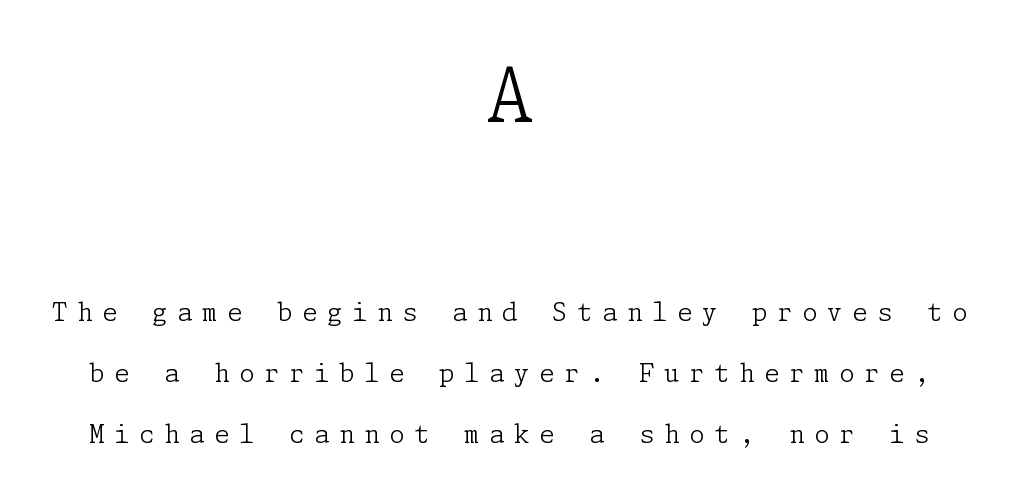
Q: Is the text bold? A: No.
Q: Is the text italic (slanted)? A: No, it is upright.
Q: Is the typeface a serif or a sans-serif typeface? A: Serif.
Q: Is the text underlined? A: No.
Q: How is the paragraph aligned? A: Centered.
Q: Is the spacing between letters normal or unusually wide? A: Unusually wide.
Q: Is the spacing between lines tight, normal or loose? A: Loose.
Q: Which block of text is set in a larger size, the first (top) or the second (bottom)? A: The first (top) one.
Q: Width (condensed, normal, or wide)? A: Normal.
Q: Stroke contrast? A: Low.
Q: x-height? A: Medium.
